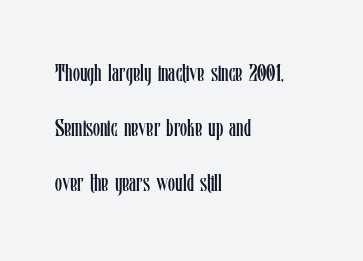
{"italic": "no", "bold": "no", "underline": "no", "align": "left", "line_spacing": "loose", "line_spacing_ratio": 2.4, "letter_spacing": "normal", "letter_spacing_em": 0.0, "glyph_px": 23}
